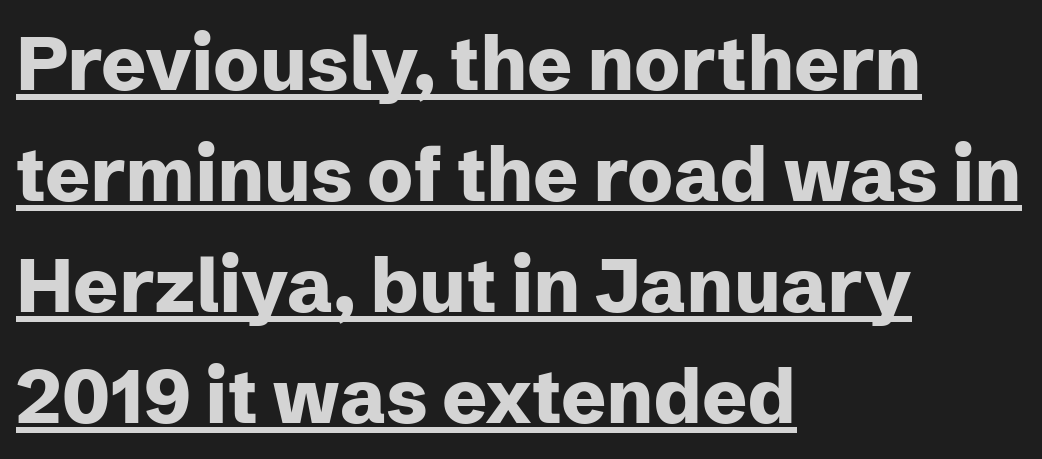
Q: Is the text bold? A: Yes.
Q: Is the text italic (slanted)? A: No, it is upright.
Q: Is the typeface a serif or a sans-serif typeface? A: Sans-serif.
Q: Is the text underlined? A: Yes.
Q: How is the paragraph aligned? A: Left-aligned.
Q: Is the spacing between letters normal or unusually wide? A: Normal.
Q: Is the spacing between lines tight, normal or loose? A: Normal.
Q: Width (condensed, normal, or wide)? A: Normal.
Q: Stroke contrast? A: Low.
Q: x-height? A: Medium.
Q: Monospaced? A: No.
